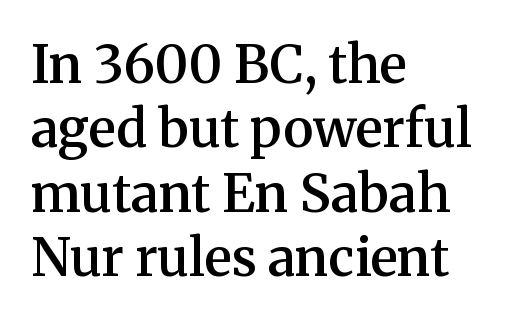
Q: Is the text bold? A: Semi-bold.
Q: Is the text italic (slanted)? A: No, it is upright.
Q: Is the typeface a serif or a sans-serif typeface? A: Serif.
Q: Is the text underlined? A: No.
Q: How is the paragraph aligned? A: Left-aligned.
Q: Is the spacing between letters normal or unusually wide? A: Normal.
Q: Width (condensed, normal, or wide)? A: Normal.
Q: Stroke contrast? A: Medium.
Q: x-height? A: Medium.
Q: Monospaced? A: No.
